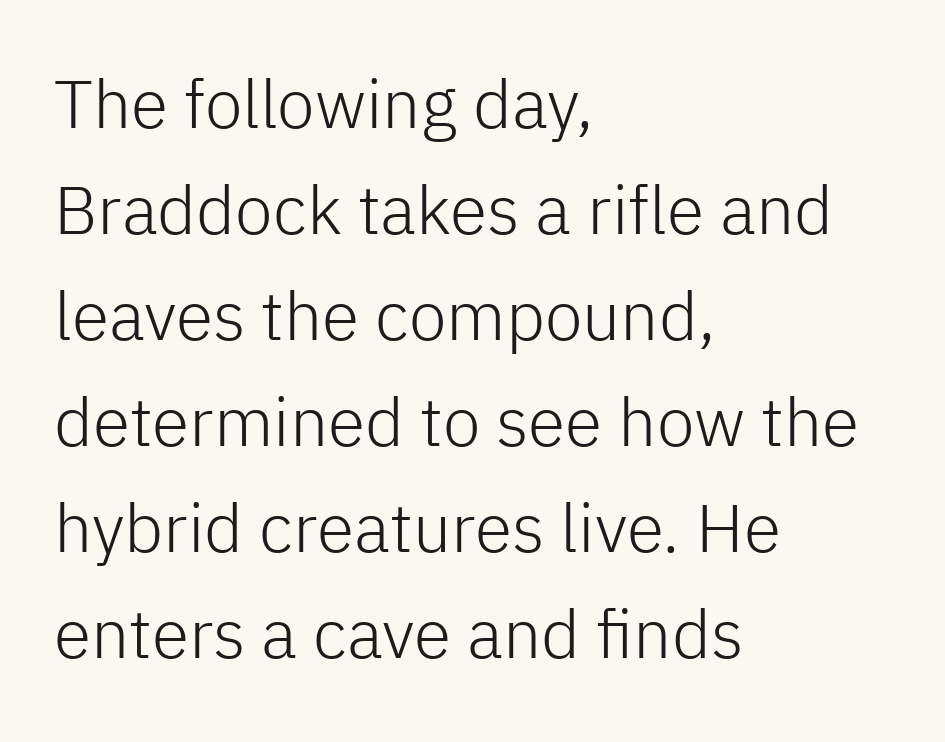
{"serif": "no", "italic": "no", "bold": "no", "weight": "light", "width": "normal", "stroke_contrast": "low", "x_height": "medium", "monospaced": "no", "underline": "no", "align": "left", "line_spacing": "normal", "line_spacing_ratio": 1.56, "letter_spacing": "normal", "letter_spacing_em": 0.0, "glyph_px": 68}
